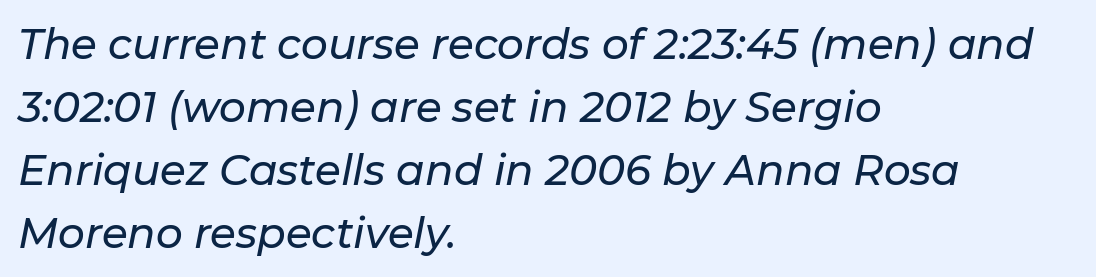
{"italic": "yes", "lean": "right", "slant_degrees": 11, "width": "normal", "stroke_contrast": "low", "x_height": "medium", "monospaced": "no", "underline": "no", "align": "left", "line_spacing": "normal", "line_spacing_ratio": 1.5, "letter_spacing": "normal", "letter_spacing_em": 0.0, "glyph_px": 42}
